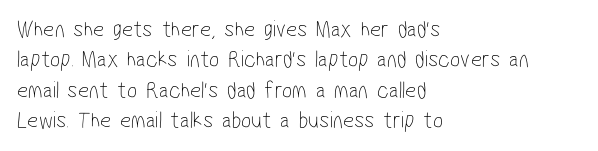
The image shows 24 px text type; set left-aligned, normal line spacing (1.27x), normal letter spacing, not underlined.
